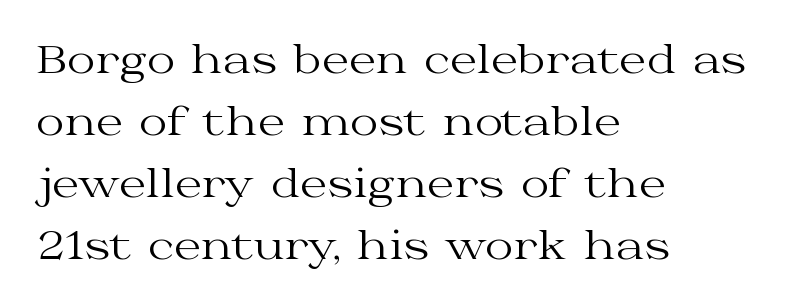
Compared with typical body copy, the letter spacing here is the same. The paragraph shown leans on its left margin. No word sits above an underline. Weight: regular or lighter.
